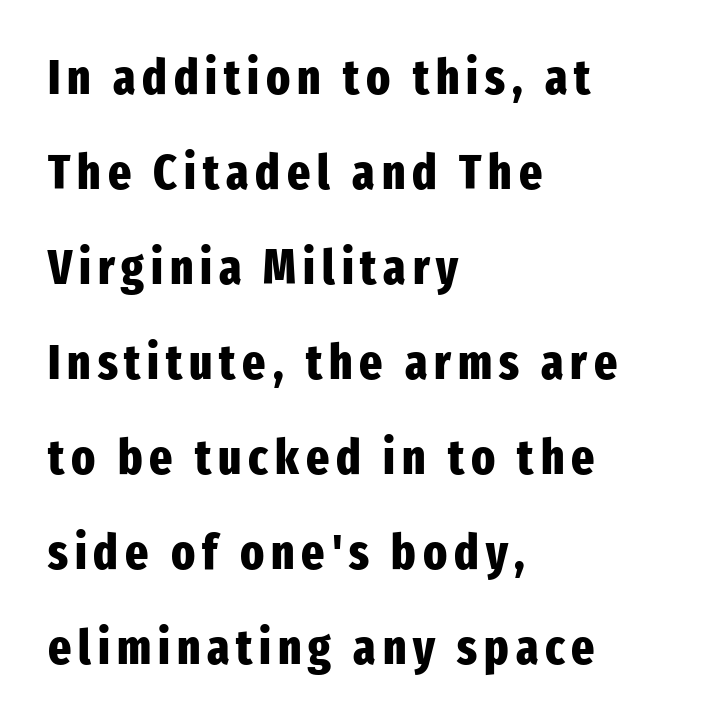
Q: Is the text bold? A: Yes.
Q: Is the text italic (slanted)? A: No, it is upright.
Q: Is the typeface a serif or a sans-serif typeface? A: Sans-serif.
Q: Is the text underlined? A: No.
Q: How is the paragraph aligned? A: Left-aligned.
Q: Is the spacing between lines tight, normal or loose? A: Loose.
Q: Width (condensed, normal, or wide)? A: Condensed.
Q: Stroke contrast? A: Low.
Q: x-height? A: Medium.
Q: Monospaced? A: No.
